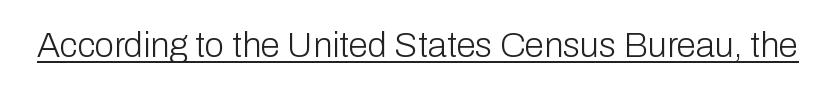
The image shows 35 px light sans-serif type, upright; set normal letter spacing, underlined; low stroke contrast and a medium x-height.
